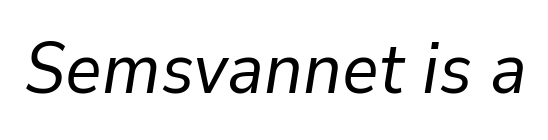
The image shows 71 px regular-weight type, italic (leaning right); set normal letter spacing, not underlined; low stroke contrast and a medium x-height.
